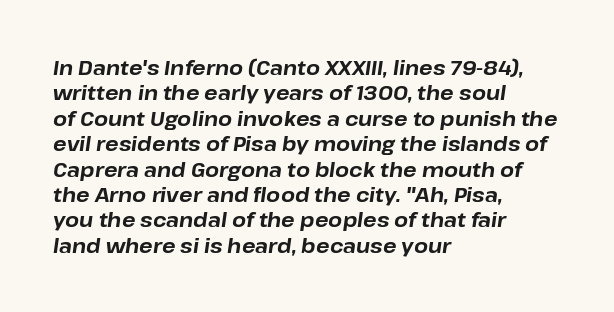
Rule under the text: the space is simply empty. Strong, thick strokes mark this as bold type. Compared with typical body copy, the letter spacing here is the same. One glance says typical: line gaps are just what's usual. Reading down the block, your eye returns to a fixed left position each line. The specimen reads as italic at a glance.
